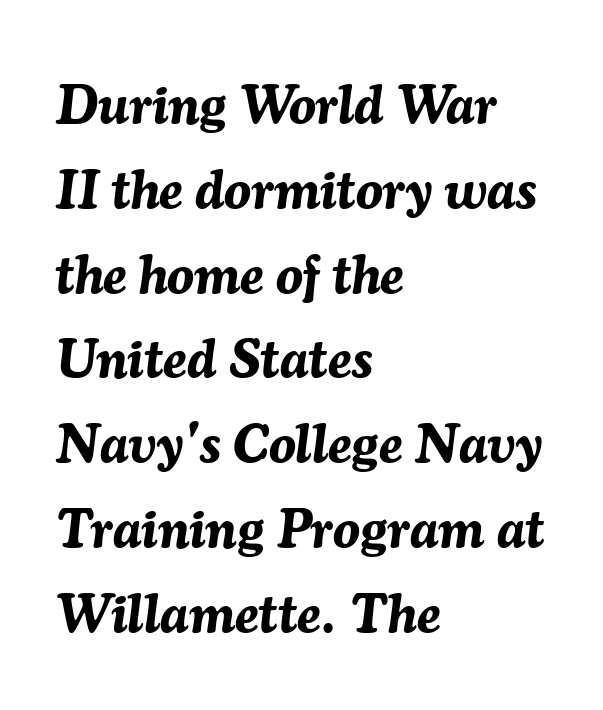
Q: Is the text bold? A: Yes.
Q: Is the text italic (slanted)? A: Yes, it leans right by about 7 degrees.
Q: Is the text underlined? A: No.
Q: How is the paragraph aligned? A: Left-aligned.
Q: Is the spacing between letters normal or unusually wide? A: Normal.
Q: Is the spacing between lines tight, normal or loose? A: Normal.
Q: Width (condensed, normal, or wide)? A: Normal.
Q: Stroke contrast? A: Medium.
Q: x-height? A: Medium.
Q: Monospaced? A: No.
